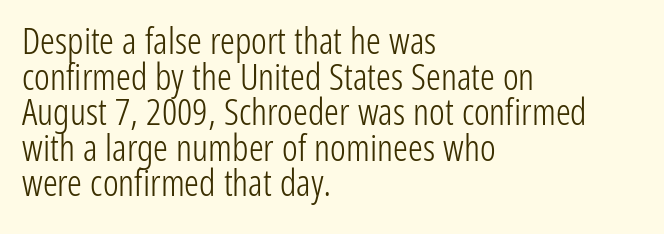
The image shows 37 px light, condensed sans-serif type, upright; set left-aligned, tight line spacing (0.96x), normal letter spacing, not underlined; low stroke contrast and a medium x-height.
